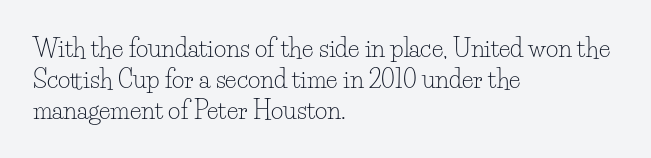
{"italic": "no", "bold": "no", "underline": "no", "align": "left", "line_spacing": "normal", "line_spacing_ratio": 1.29, "letter_spacing": "normal", "letter_spacing_em": 0.0, "glyph_px": 24}
